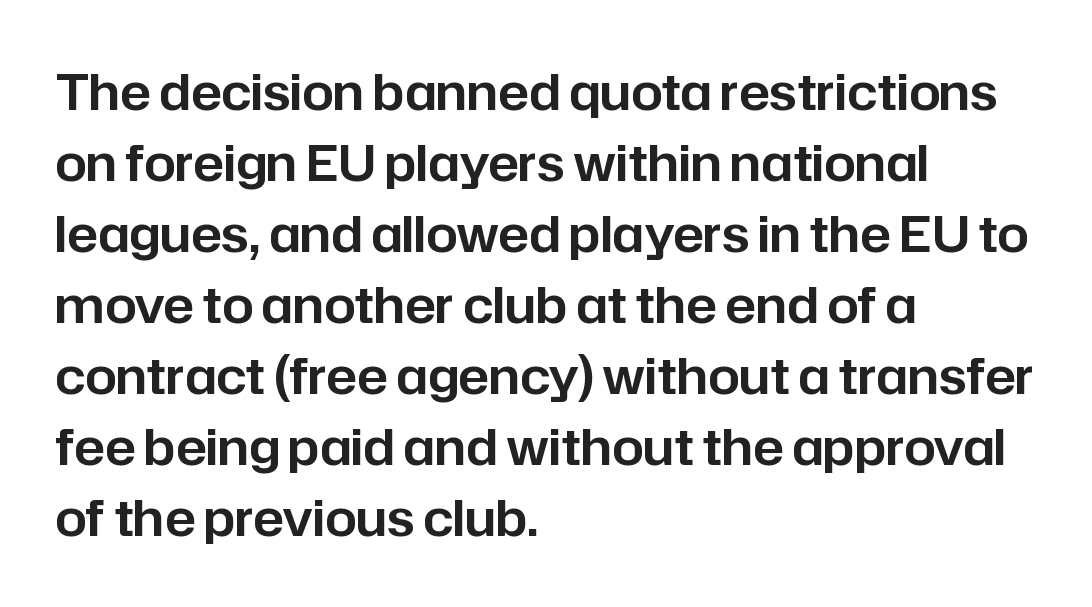
{"serif": "no", "italic": "no", "width": "normal", "stroke_contrast": "low", "x_height": "medium", "monospaced": "no", "underline": "no", "align": "left", "line_spacing": "normal", "line_spacing_ratio": 1.42, "letter_spacing": "normal", "letter_spacing_em": 0.0, "glyph_px": 50}
